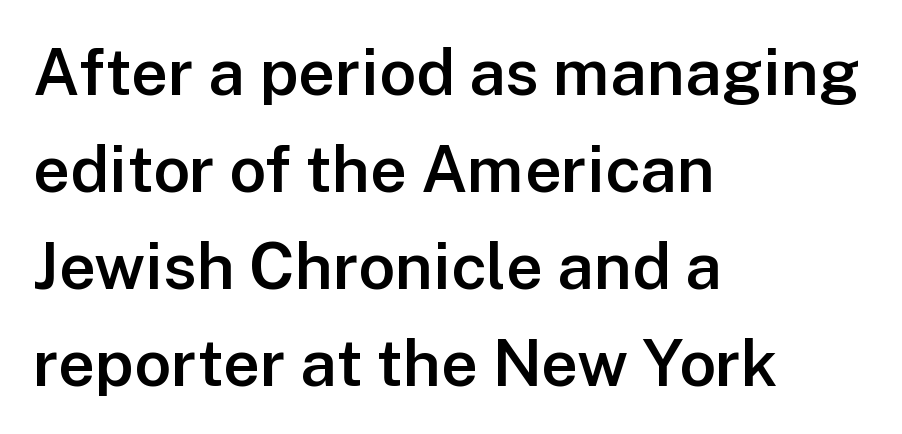
Alignment: flush left. Upright lettering throughout. Varying glyph widths throughout — classic text-font behaviour. Only glyphs here, with clear space below each row. The type family on display is of the sans-serif kind. In terms of weight, the rendering is demibold, just under bold.
